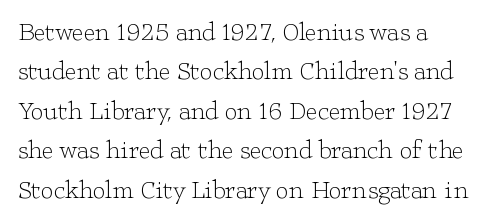
Q: Is the text bold? A: No.
Q: Is the text italic (slanted)? A: No, it is upright.
Q: Is the text underlined? A: No.
Q: How is the paragraph aligned? A: Left-aligned.
Q: Is the spacing between letters normal or unusually wide? A: Normal.
Q: Is the spacing between lines tight, normal or loose? A: Normal.
